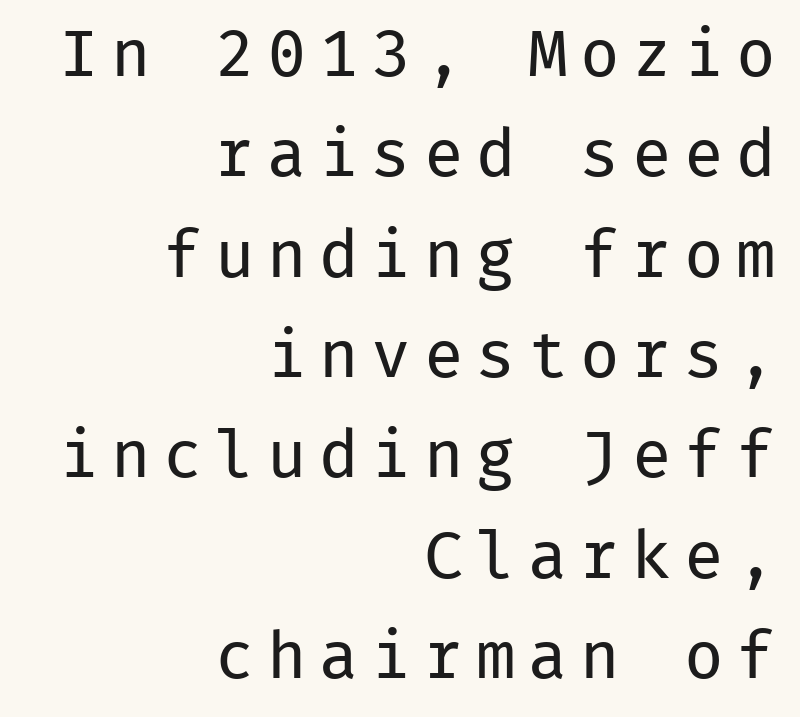
The passage shown is typed in a monospace face where columns stay perfectly aligned. The baseline area is clear. A normal amount of white space separates one row of letters from the next. A flush-right, rag-left setting is used for this passage. Posture: vertical.
